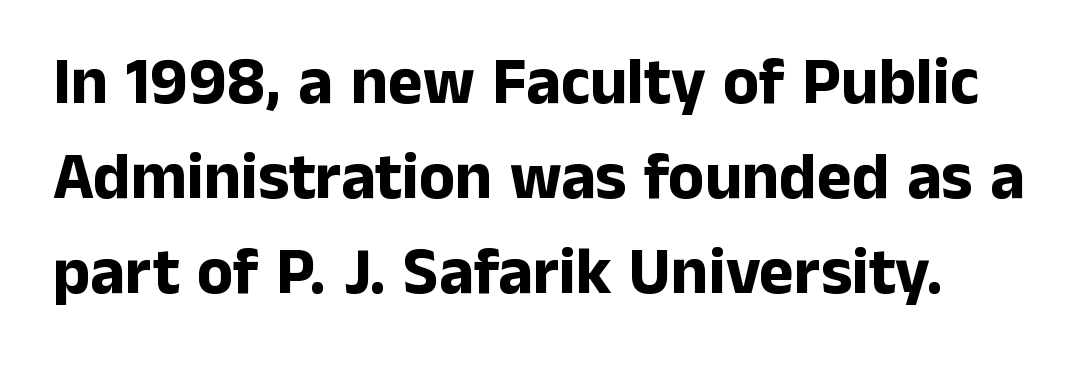
The image shows 66 px bold sans-serif type, upright; set normal line spacing (1.44x), normal letter spacing, not underlined; low stroke contrast and a medium x-height.
